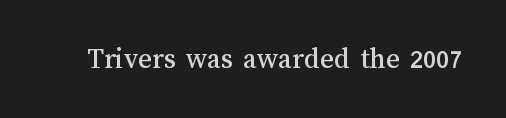
{"italic": "no", "width": "normal", "stroke_contrast": "medium", "x_height": "medium", "monospaced": "no", "underline": "no", "letter_spacing": "normal", "letter_spacing_em": 0.0, "glyph_px": 30}
